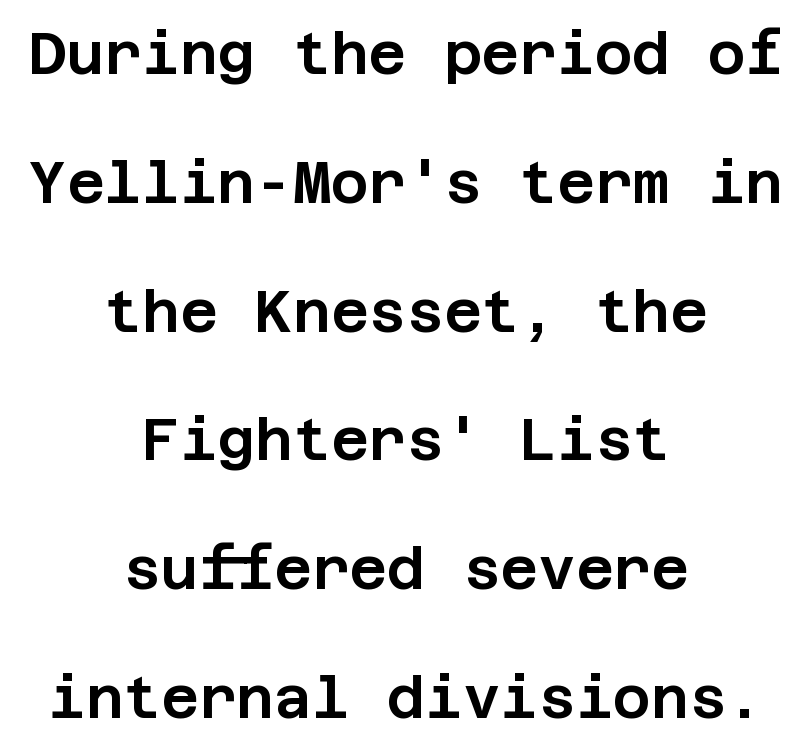
Q: Is the text italic (slanted)? A: No, it is upright.
Q: Is the typeface a serif or a sans-serif typeface? A: Sans-serif.
Q: Is the text underlined? A: No.
Q: How is the paragraph aligned? A: Centered.
Q: Is the spacing between letters normal or unusually wide? A: Normal.
Q: Is the spacing between lines tight, normal or loose? A: Loose.
Q: Width (condensed, normal, or wide)? A: Normal.
Q: Stroke contrast? A: Low.
Q: x-height? A: Large.
